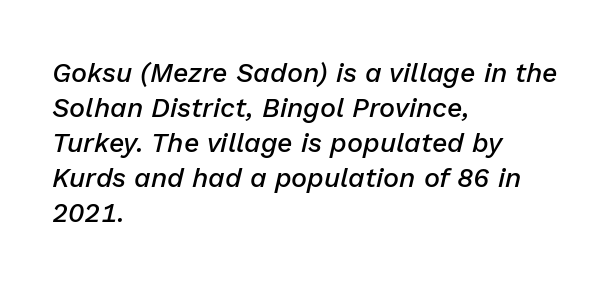
{"italic": "yes", "lean": "right", "slant_degrees": 13, "bold": "semi", "underline": "no", "align": "left", "line_spacing": "normal", "line_spacing_ratio": 1.3, "letter_spacing": "normal", "letter_spacing_em": 0.0, "glyph_px": 27}
